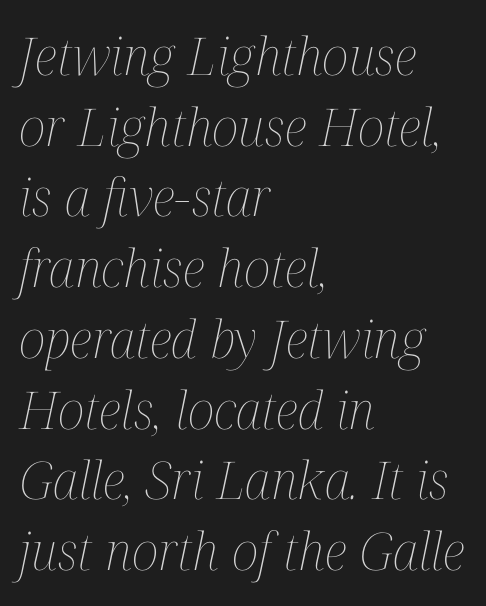
The image shows 52 px thin, condensed type, italic (leaning right); set left-aligned, normal line spacing (1.36x), normal letter spacing, not underlined; medium stroke contrast and a medium x-height.
